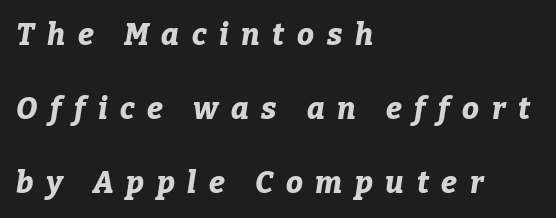
The letters are slanted; this is an italic face. Spacing verdict: proportional, widths tailored to each character. The compositor pushed each line to the left boundary. Does the weight exceed regular? Yes, all the way to bold. Only glyphs here, with clear space below each row. The line texture is sparse and dotted thanks to wide tracking.
